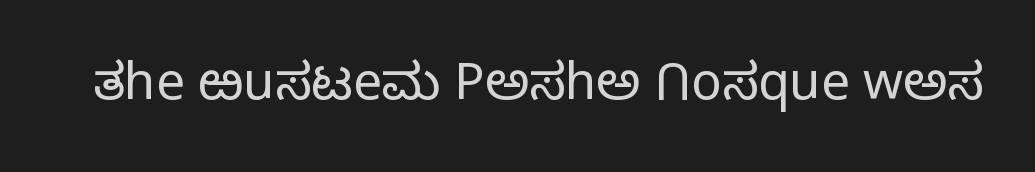
{"serif": "no", "italic": "no", "bold": "no", "weight": "light", "width": "normal", "stroke_contrast": "low", "x_height": "medium", "monospaced": "no", "underline": "no", "letter_spacing": "normal", "letter_spacing_em": 0.0, "glyph_px": 51}
